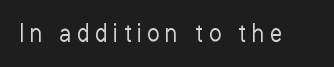
{"italic": "no", "bold": "no", "underline": "no", "letter_spacing": "wide", "letter_spacing_em": 0.27, "glyph_px": 23}
